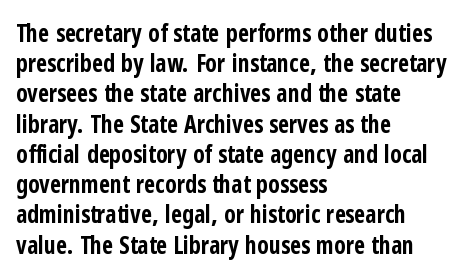
{"italic": "no", "bold": "yes", "underline": "no", "align": "left", "line_spacing": "normal", "line_spacing_ratio": 1.26, "letter_spacing": "normal", "letter_spacing_em": 0.0, "glyph_px": 24}
